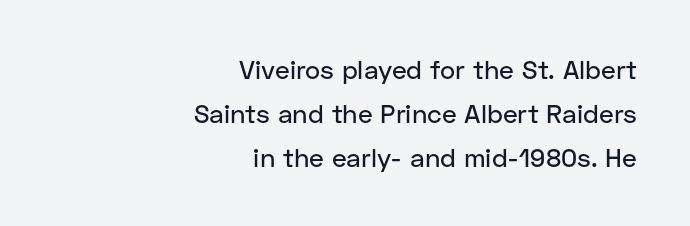
{"italic": "no", "underline": "no", "align": "right", "line_spacing": "normal", "line_spacing_ratio": 1.69, "letter_spacing": "normal", "letter_spacing_em": 0.0, "glyph_px": 26}
